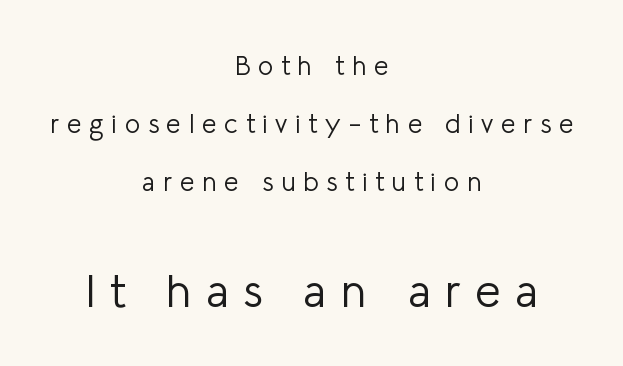
The image shows 46 px light sans-serif type, upright; set centered, loose line spacing (2.24x), unusually wide letter spacing (+0.3 em), not underlined; the second (bottom) block is 1.77x larger; low stroke contrast and a medium x-height.
